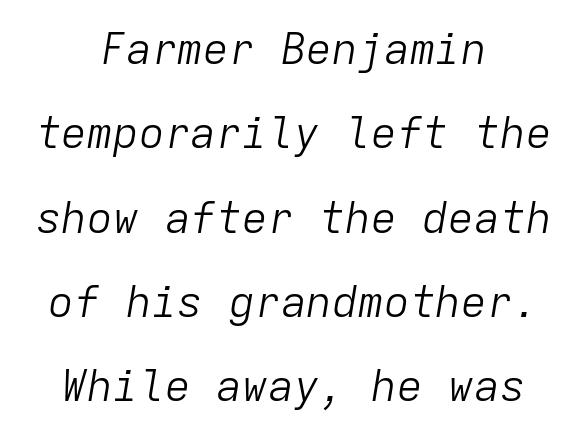
Q: Is the text bold? A: No.
Q: Is the text italic (slanted)? A: Yes, it leans right by about 9 degrees.
Q: Is the text underlined? A: No.
Q: How is the paragraph aligned? A: Centered.
Q: Is the spacing between letters normal or unusually wide? A: Normal.
Q: Is the spacing between lines tight, normal or loose? A: Loose.
Q: Width (condensed, normal, or wide)? A: Normal.
Q: Stroke contrast? A: Low.
Q: x-height? A: Medium.
Q: Monospaced? A: Yes.
